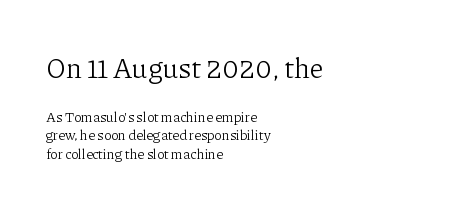
{"serif": "yes", "italic": "no", "bold": "no", "weight": "light", "width": "normal", "stroke_contrast": "low", "x_height": "medium", "monospaced": "no", "underline": "no", "align": "left", "line_spacing": "normal", "line_spacing_ratio": 1.33, "letter_spacing": "normal", "letter_spacing_em": 0.0, "larger_block": "first", "size_ratio": 2.0, "glyph_px": 28}
